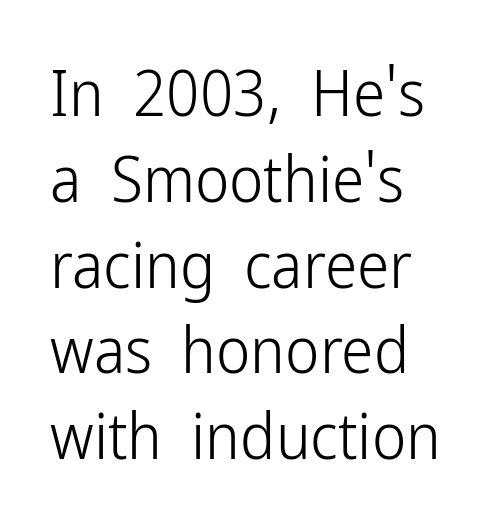
Q: Is the text bold? A: No.
Q: Is the text italic (slanted)? A: No, it is upright.
Q: Is the typeface a serif or a sans-serif typeface? A: Sans-serif.
Q: Is the text underlined? A: No.
Q: How is the paragraph aligned? A: Left-aligned.
Q: Is the spacing between letters normal or unusually wide? A: Normal.
Q: Is the spacing between lines tight, normal or loose? A: Normal.
Q: Width (condensed, normal, or wide)? A: Condensed.
Q: Stroke contrast? A: Low.
Q: x-height? A: Medium.
Q: Monospaced? A: No.
